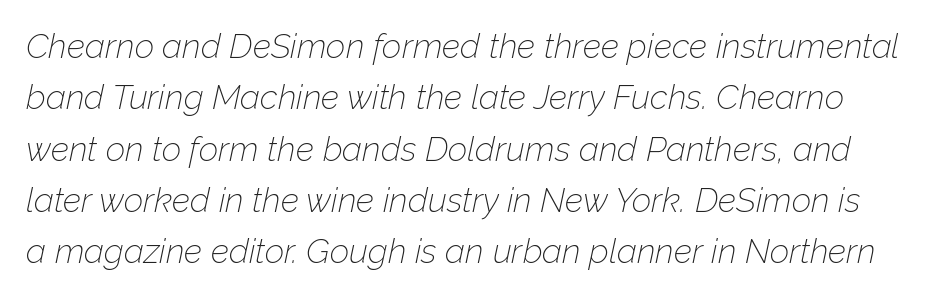
Q: Is the text bold? A: No.
Q: Is the text italic (slanted)? A: Yes, it leans right by about 12 degrees.
Q: Is the text underlined? A: No.
Q: Is the spacing between letters normal or unusually wide? A: Normal.
Q: Is the spacing between lines tight, normal or loose? A: Normal.
Q: Width (condensed, normal, or wide)? A: Normal.
Q: Stroke contrast? A: Low.
Q: x-height? A: Medium.
Q: Monospaced? A: No.
